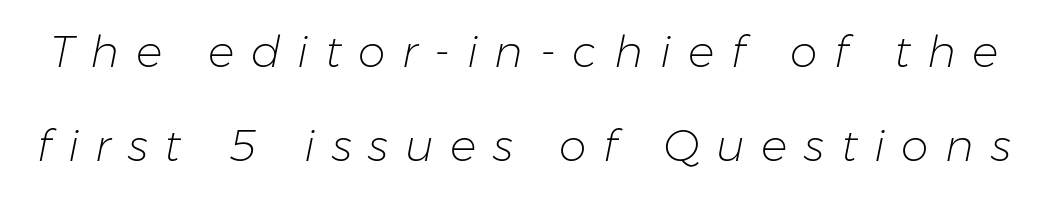
Q: Is the text bold? A: No.
Q: Is the text italic (slanted)? A: Yes, it leans right by about 11 degrees.
Q: Is the text underlined? A: No.
Q: Is the spacing between letters normal or unusually wide? A: Unusually wide.
Q: Is the spacing between lines tight, normal or loose? A: Loose.
Q: Width (condensed, normal, or wide)? A: Normal.
Q: Stroke contrast? A: Low.
Q: x-height? A: Medium.
Q: Monospaced? A: No.
